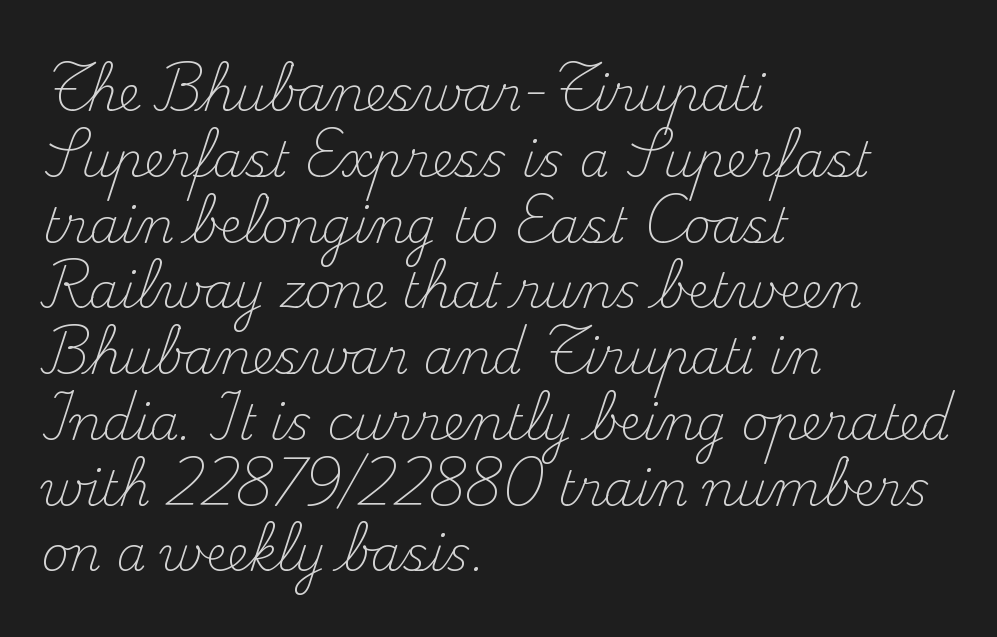
Q: Is the text bold? A: No.
Q: Is the text italic (slanted)? A: Yes.
Q: Is the typeface a serif or a sans-serif typeface? A: Serif.
Q: Is the text underlined? A: No.
Q: How is the paragraph aligned? A: Left-aligned.
Q: Is the spacing between letters normal or unusually wide? A: Normal.
Q: Is the spacing between lines tight, normal or loose? A: Normal.
Q: Width (condensed, normal, or wide)? A: Normal.
Q: Stroke contrast? A: Medium.
Q: x-height? A: Small.
Q: Monospaced? A: No.
